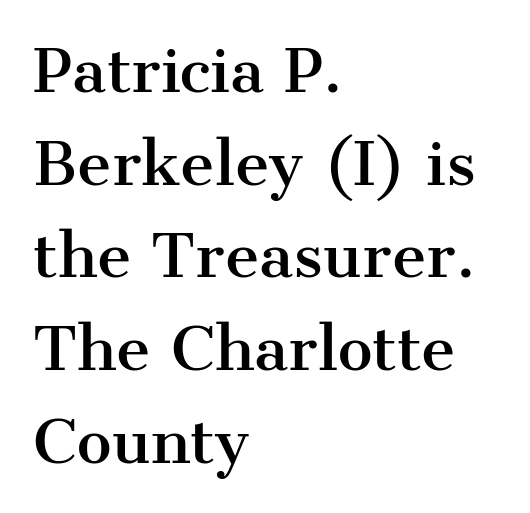
Q: Is the text italic (slanted)? A: No, it is upright.
Q: Is the typeface a serif or a sans-serif typeface? A: Serif.
Q: Is the text underlined? A: No.
Q: How is the paragraph aligned? A: Left-aligned.
Q: Is the spacing between letters normal or unusually wide? A: Normal.
Q: Is the spacing between lines tight, normal or loose? A: Normal.
Q: Width (condensed, normal, or wide)? A: Normal.
Q: Stroke contrast? A: Medium.
Q: x-height? A: Medium.
Q: Monospaced? A: No.
